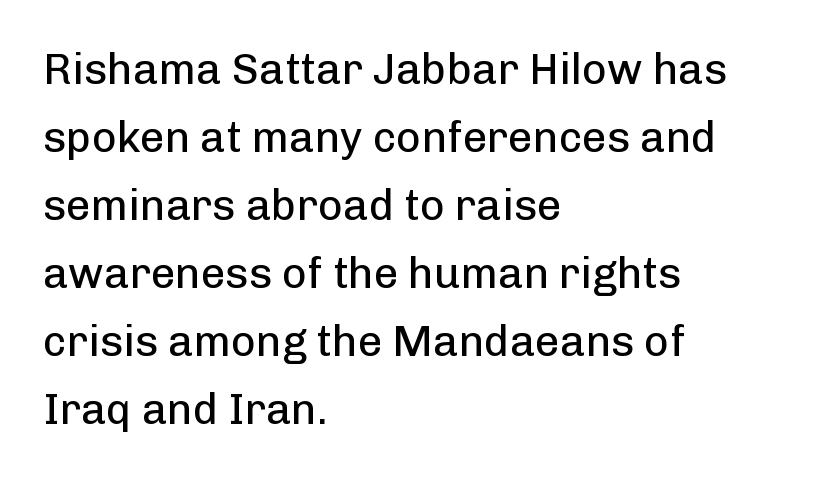
{"serif": "no", "italic": "no", "bold": "no", "weight": "regular", "width": "normal", "stroke_contrast": "low", "x_height": "medium", "monospaced": "no", "underline": "no", "align": "left", "line_spacing": "normal", "line_spacing_ratio": 1.58, "letter_spacing": "normal", "letter_spacing_em": 0.0, "glyph_px": 43}
